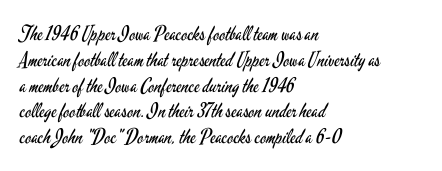
{"bold": "no", "underline": "no", "align": "left", "line_spacing": "normal", "line_spacing_ratio": 1.29, "letter_spacing": "normal", "letter_spacing_em": 0.0, "glyph_px": 20}
